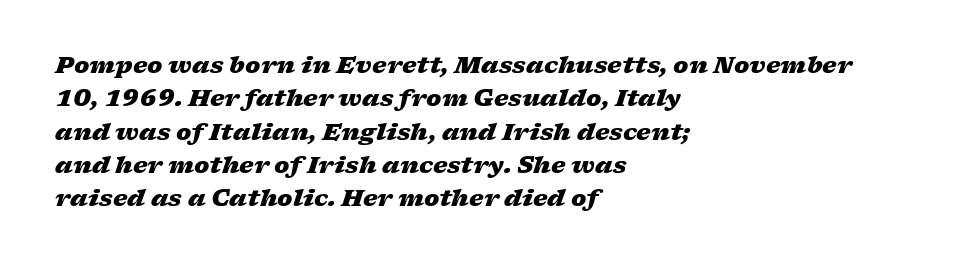
{"italic": "yes", "lean": "right", "slant_degrees": 17, "bold": "yes", "underline": "no", "align": "left", "line_spacing": "normal", "line_spacing_ratio": 1.45, "letter_spacing": "normal", "letter_spacing_em": 0.0, "glyph_px": 23}
